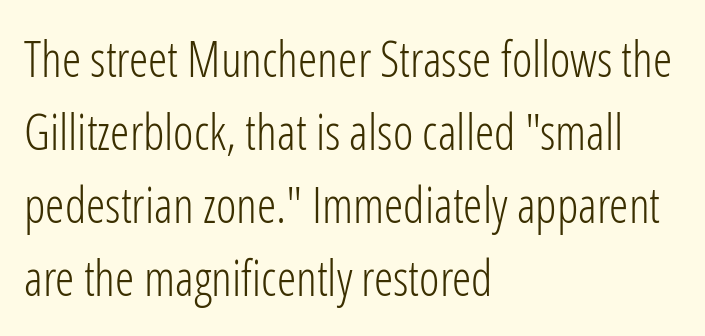
Classification — sans serif. Visually the block forms a straight wall on the left and a jagged coastline on the right. You could call the tracking neutral — neither tight nor loose. The strokes are not fattened; the text isn't bold. This rendering features lettering with no underline.
